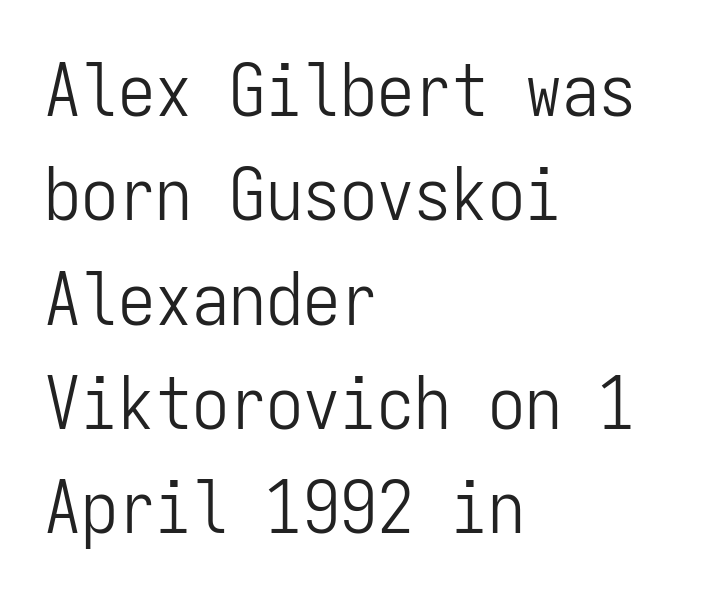
Regular leading. Tall strokes in this sample are plumb rather than angled. Bold? No — there's no thickening of the strokes. Words float on clear page, feet unadorned. Compared with a centered layout, this one pins lines to the left instead.
